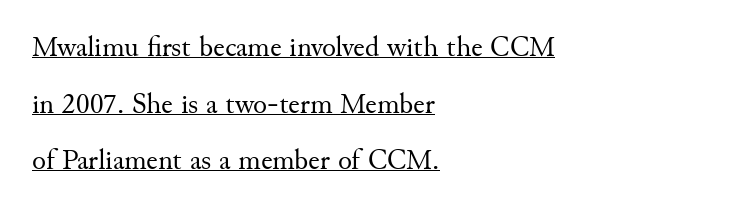
{"serif": "yes", "italic": "no", "bold": "no", "weight": "regular", "width": "normal", "stroke_contrast": "medium", "x_height": "small", "monospaced": "no", "underline": "yes", "align": "left", "line_spacing": "loose", "line_spacing_ratio": 1.95, "letter_spacing": "normal", "letter_spacing_em": 0.0, "glyph_px": 29}
